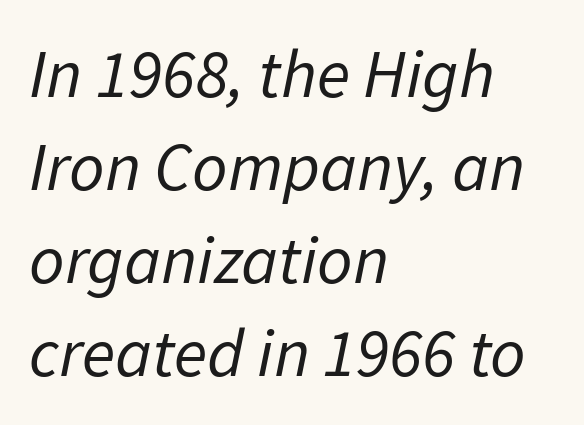
{"italic": "yes", "lean": "right", "slant_degrees": 11, "bold": "no", "weight": "regular", "width": "normal", "stroke_contrast": "low", "x_height": "medium", "monospaced": "no", "underline": "no", "align": "left", "line_spacing": "normal", "line_spacing_ratio": 1.35, "letter_spacing": "normal", "letter_spacing_em": 0.0, "glyph_px": 69}
